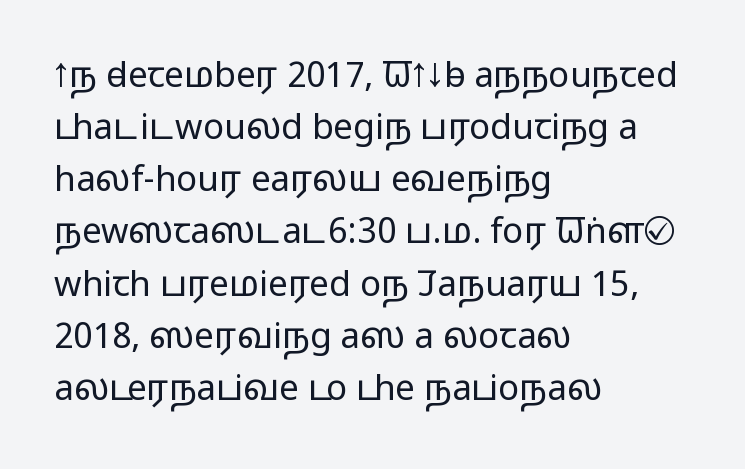
No chunkiness to these letters — they're not bold. Classification — sans serif. Each letter keeps its own natural width here, so spacing adapts to shape. Whoever set this chose a conventional vertical rhythm. Underline: absent.
